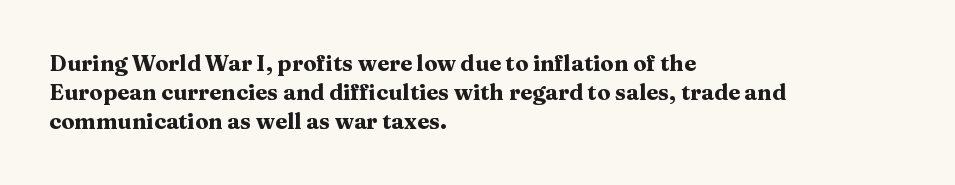
{"italic": "no", "bold": "yes", "underline": "no", "align": "left", "line_spacing": "normal", "line_spacing_ratio": 1.32, "letter_spacing": "normal", "letter_spacing_em": 0.0, "glyph_px": 22}
